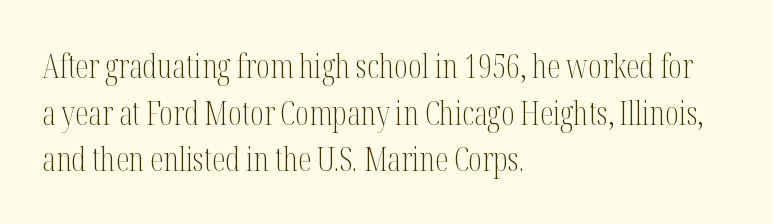
Does the lettering tilt? It doesn't — this is upright. Plain, unruled lines of type. Heft: none added — not bold. The paragraph has a hard left edge and a soft right edge. The face used here is proportionally spaced, like ordinary book or web type.
